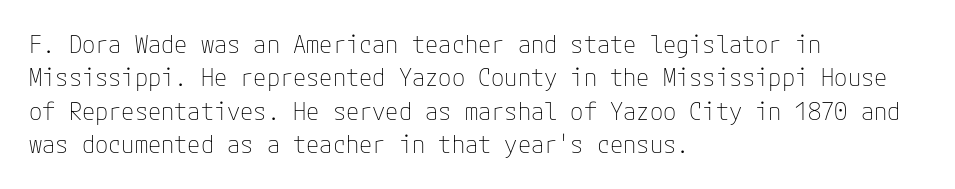
The letterforms sit at book weight or below. Posture: straight, roman, zero tilt. Tracking value appears to be zero — textbook default spacing. The passage shown stacks its lines at a standard gap. Is the block centered? No — it sits flush against the left margin. The foot of each line stays bare and open.
